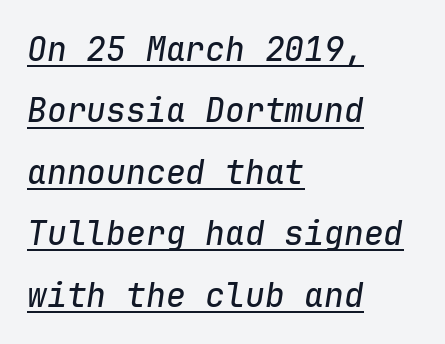
{"italic": "yes", "lean": "right", "slant_degrees": 9, "width": "normal", "stroke_contrast": "low", "x_height": "medium", "monospaced": "yes", "underline": "yes", "align": "left", "line_spacing_ratio": 1.86, "letter_spacing": "normal", "letter_spacing_em": 0.0, "glyph_px": 33}
